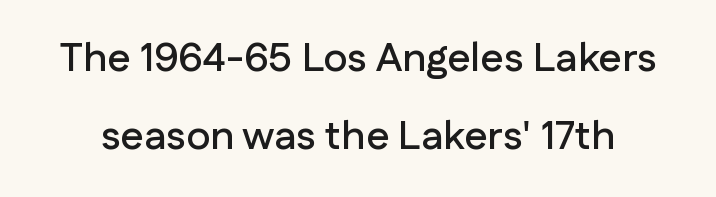
{"serif": "no", "italic": "no", "width": "normal", "stroke_contrast": "low", "x_height": "medium", "monospaced": "no", "underline": "no", "line_spacing": "loose", "line_spacing_ratio": 1.9, "letter_spacing": "normal", "letter_spacing_em": 0.0, "glyph_px": 41}
